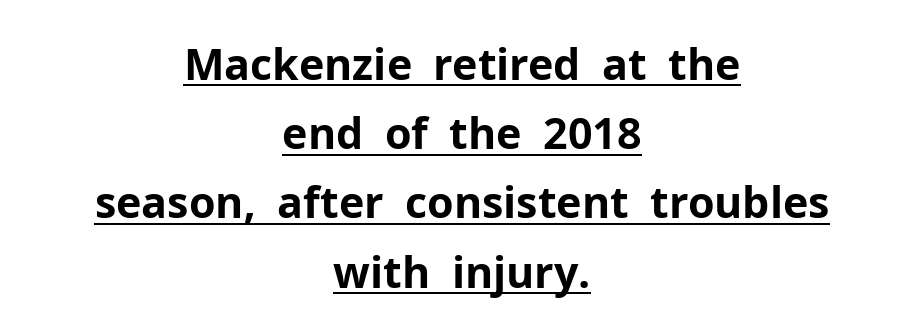
Type style note: lacks serifs. Between one letter and the next there's only the usual sliver of space. Looks like regular typesetting: each glyph gets only the width it needs. Every row of glyphs is offset so its center matches the block's center.
